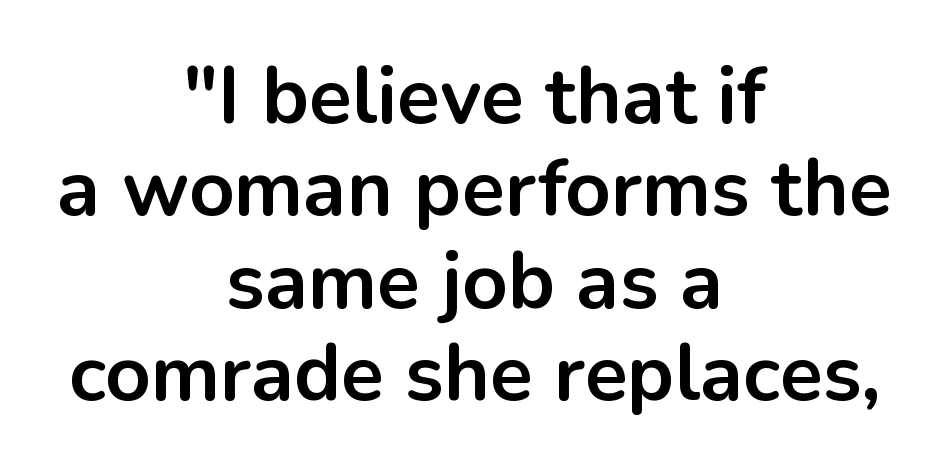
{"serif": "no", "italic": "no", "bold": "yes", "weight": "bold", "width": "normal", "stroke_contrast": "low", "x_height": "medium", "monospaced": "no", "underline": "no", "align": "center", "line_spacing_ratio": 1.17, "letter_spacing": "normal", "letter_spacing_em": 0.0, "glyph_px": 79}
